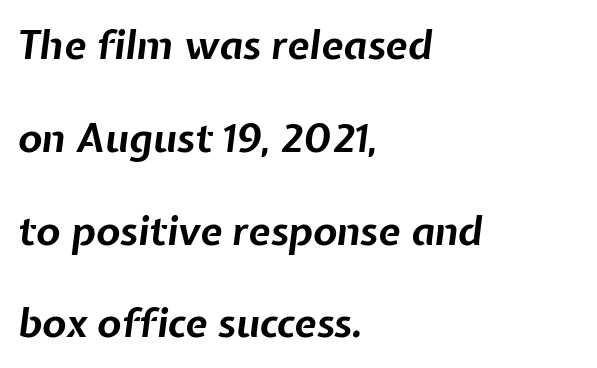
Each row of text sits above clean, open space. These lines stack with their left ends in a neat column. The strokes are fattened all the way to bold. Note the varied advance widths — an 'i' is clearly narrower than an 'm'. Each word holds together tightly as a unit, with standard inter-letter gaps. Characters are canted at an angle relative to the baseline's perpendicular.
